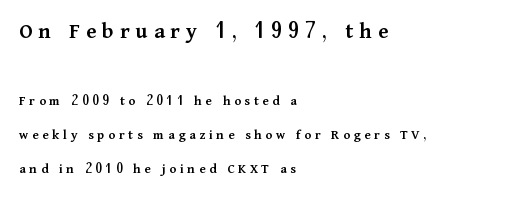
{"italic": "no", "bold": "semi", "underline": "no", "align": "left", "line_spacing": "loose", "line_spacing_ratio": 2.43, "letter_spacing": "wide", "letter_spacing_em": 0.27, "larger_block": "first", "size_ratio": 1.64, "glyph_px": 23}
